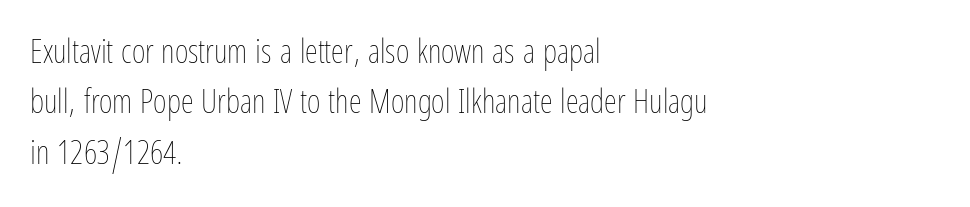
The letters advance in unequal steps, a hallmark of proportional type. If you measured baseline to baseline, you'd find a middling distance. Inter-character spacing is left at the font's built-in metrics. Every character sits straight up, as roman type does. The paragraph shown leans on its left margin. Counters stay open thanks to moderate or lighter strokes.
